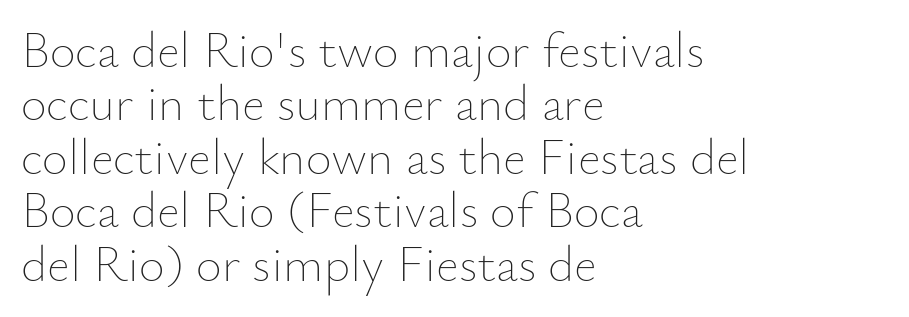
In terms of letterspacing, this is plain default setting. The typography opts for an upright posture over an oblique one. Horizontal bands of white between lines are thin slivers. The strokes are not fattened; the text isn't bold. The paragraph has a hard left edge and a soft right edge. Words float on clear page, feet unadorned.
